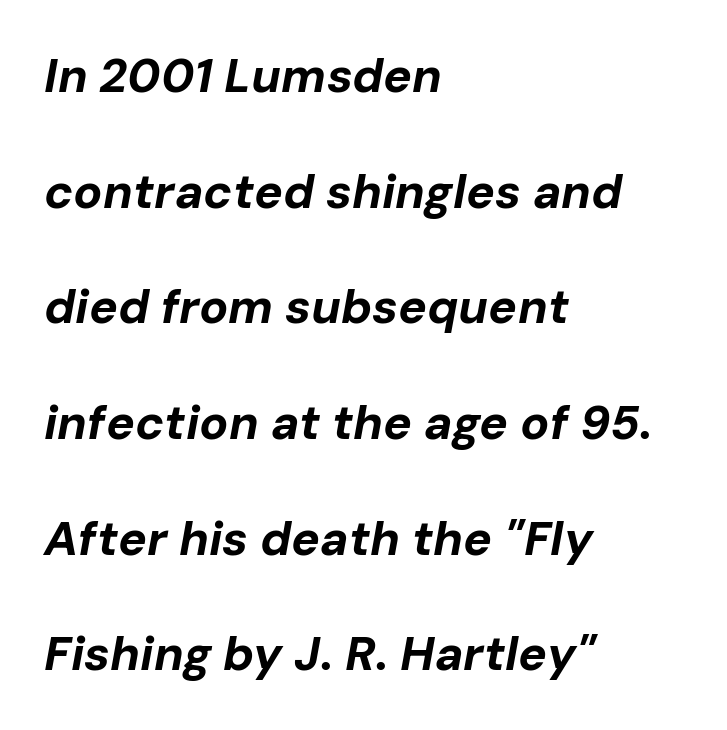
The image shows 48 px bold type, italic (leaning right); set left-aligned, loose line spacing (2.41x), normal letter spacing, not underlined; low stroke contrast and a medium x-height.
